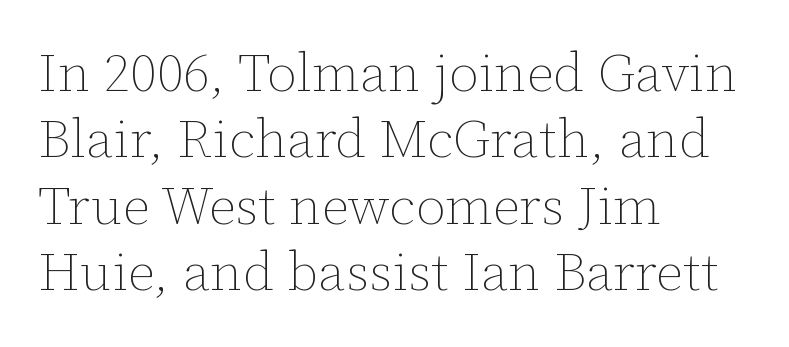
The weight tops out at a normal text grade. Compared with typical body copy, the letter spacing here is the same. Just letters on the line, the space beneath them empty. Varying glyph widths throughout — classic text-font behaviour. A classic flush-left, rag-right setting is used for this passage.
